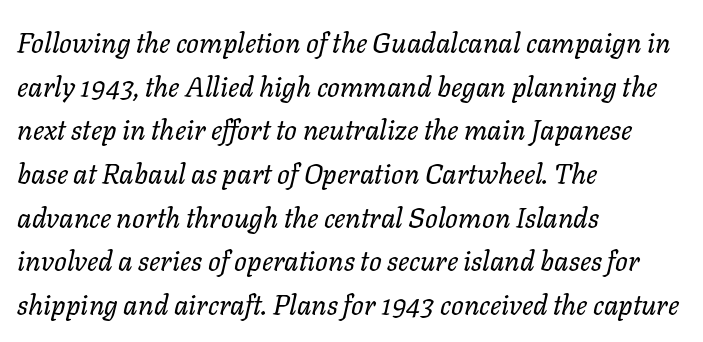
Q: Is the text bold? A: No.
Q: Is the text italic (slanted)? A: Yes, it leans right by about 11 degrees.
Q: Is the text underlined? A: No.
Q: How is the paragraph aligned? A: Left-aligned.
Q: Is the spacing between letters normal or unusually wide? A: Normal.
Q: Is the spacing between lines tight, normal or loose? A: Normal.
Q: Width (condensed, normal, or wide)? A: Normal.
Q: Stroke contrast? A: Low.
Q: x-height? A: Medium.
Q: Monospaced? A: No.
